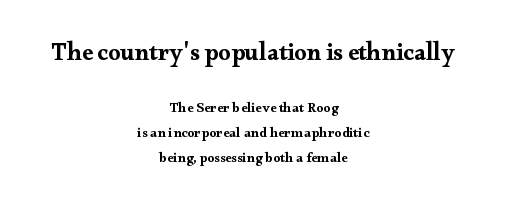
Alignment: centered. Tracking here is standard; glyphs follow each other at the usual distance. You can tell it's not italic because the verticals are truly vertical. Caption: upper text group enlarged, lower text group reduced. Nobody drew a line under any word here.
